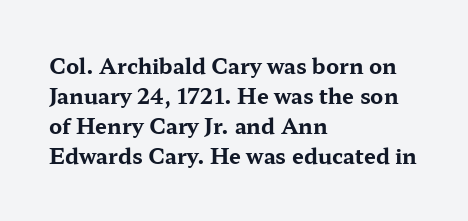
{"italic": "no", "bold": "yes", "underline": "no", "align": "left", "line_spacing": "normal", "line_spacing_ratio": 1.43, "letter_spacing": "normal", "letter_spacing_em": 0.0, "glyph_px": 21}
